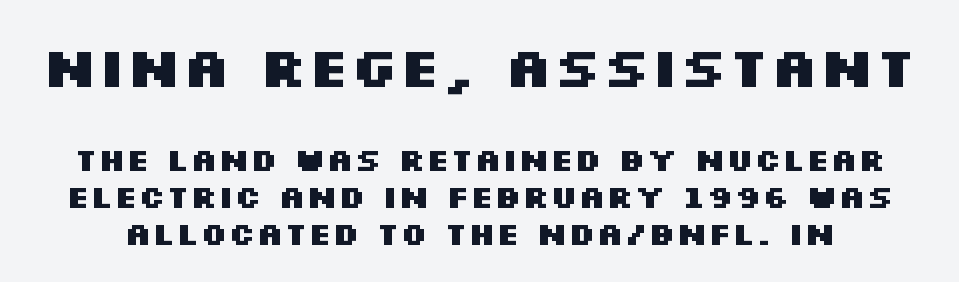
Note the varied advance widths — an 'i' is clearly narrower than an 'm'. Honestly, the letter spacing is just normal — you wouldn't notice it. The vertical gap from one line to the next is small. A bare baseline throughout the passage. Does the bottom block carry the larger type? No, the top block does. Unlike a traditional serif, this face leaves its strokes unadorned.
